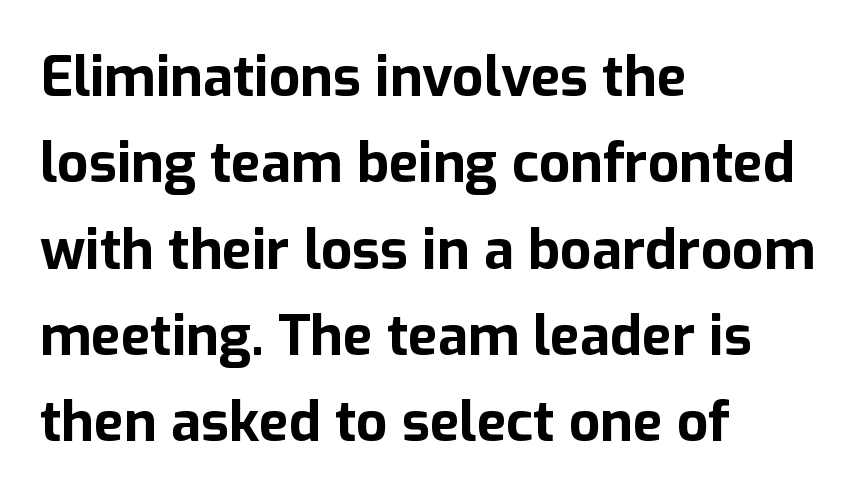
The image shows 55 px bold sans-serif type, upright; set left-aligned, normal line spacing (1.57x), normal letter spacing, not underlined; low stroke contrast and a medium x-height.
